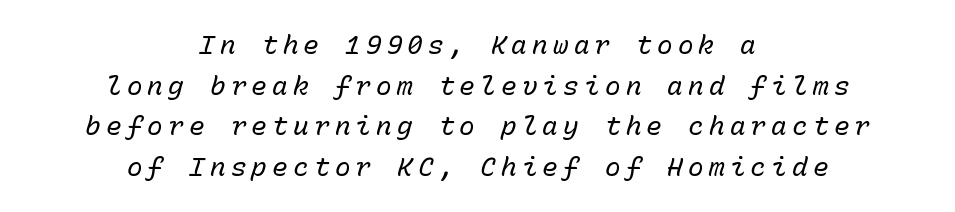
The image shows 26 px text type, italic (leaning right); set centered, normal line spacing (1.56x), unusually wide letter spacing (+0.2 em), not underlined.
